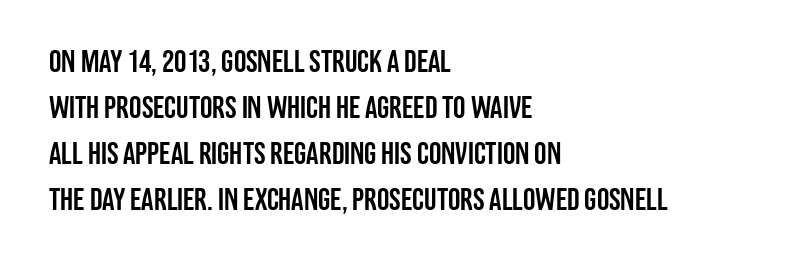
{"serif": "no", "italic": "no", "width": "condensed", "stroke_contrast": "low", "x_height": "large", "monospaced": "no", "underline": "no", "align": "left", "line_spacing": "normal", "line_spacing_ratio": 1.48, "letter_spacing": "normal", "letter_spacing_em": 0.0, "glyph_px": 31}
